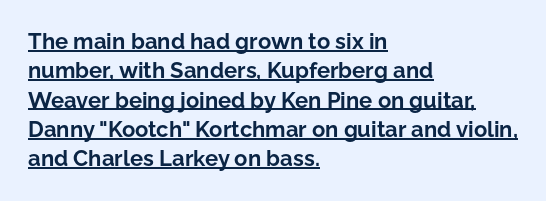
{"italic": "no", "bold": "yes", "underline": "yes", "align": "left", "line_spacing": "normal", "line_spacing_ratio": 1.33, "letter_spacing": "normal", "letter_spacing_em": 0.0, "glyph_px": 22}
